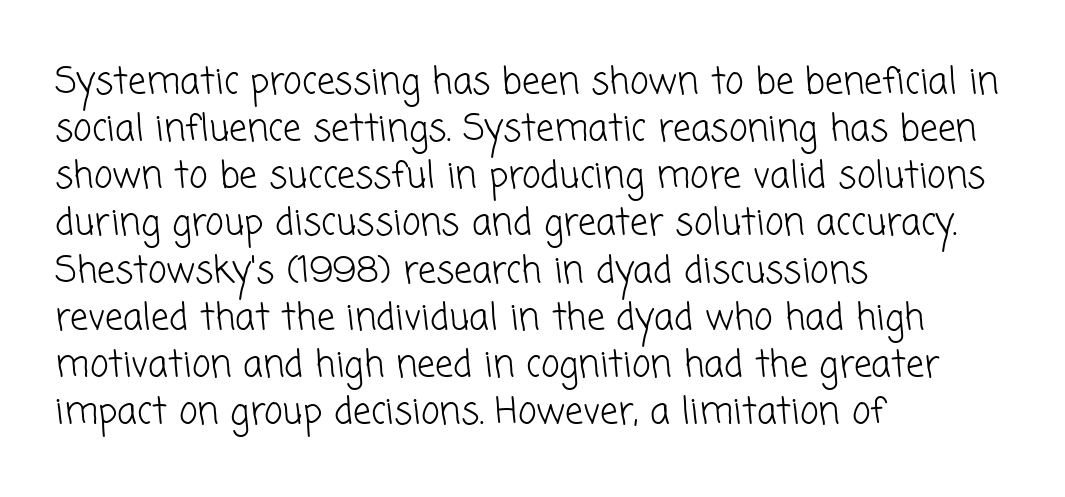
Q: Is the text bold? A: No.
Q: Is the typeface a serif or a sans-serif typeface? A: Sans-serif.
Q: Is the text underlined? A: No.
Q: How is the paragraph aligned? A: Left-aligned.
Q: Is the spacing between letters normal or unusually wide? A: Normal.
Q: Is the spacing between lines tight, normal or loose? A: Normal.
Q: Width (condensed, normal, or wide)? A: Normal.
Q: Stroke contrast? A: Low.
Q: x-height? A: Medium.
Q: Monospaced? A: No.
